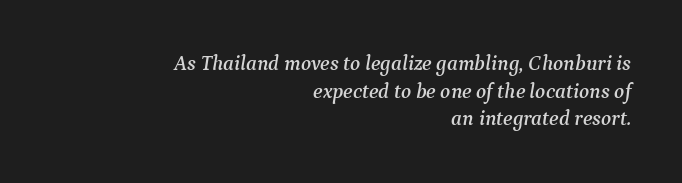
Q: Is the text italic (slanted)? A: Yes, it leans right by about 9 degrees.
Q: Is the text underlined? A: No.
Q: How is the paragraph aligned? A: Right-aligned.
Q: Is the spacing between letters normal or unusually wide? A: Normal.
Q: Is the spacing between lines tight, normal or loose? A: Normal.
